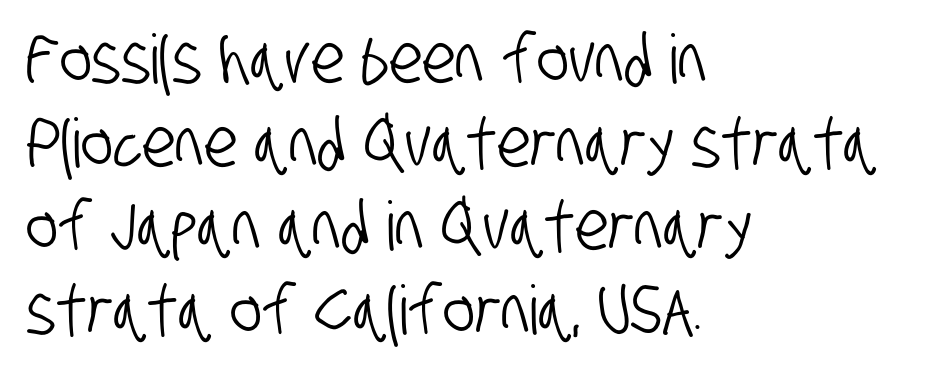
Q: Is the typeface a serif or a sans-serif typeface? A: Sans-serif.
Q: Is the text underlined? A: No.
Q: How is the paragraph aligned? A: Left-aligned.
Q: Is the spacing between letters normal or unusually wide? A: Normal.
Q: Width (condensed, normal, or wide)? A: Condensed.
Q: Stroke contrast? A: Low.
Q: x-height? A: Large.
Q: Monospaced? A: No.
